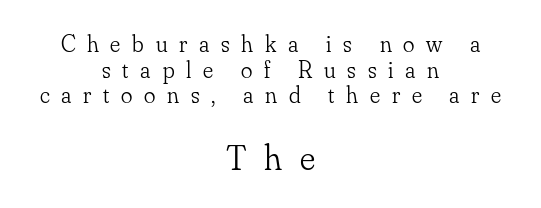
Is this a heavy cut? Hardly; it is regular or lighter. Size contrast runs from small at the top to large at the bottom. Beneath every word, the page is bare. There is plenty of visible air inserted between adjacent glyphs. Note the varied advance widths — an 'i' is clearly narrower than an 'm'. The paragraph shown floats in the horizontal middle.
